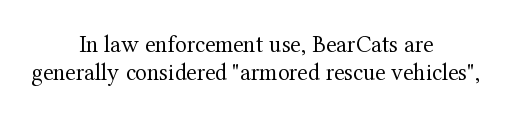
Letters rest on an invisible, unmarked baseline. Stem width sits at or under what a default text font uses. Letter spacing: default. Ascenders rise straight up at ninety degrees.
